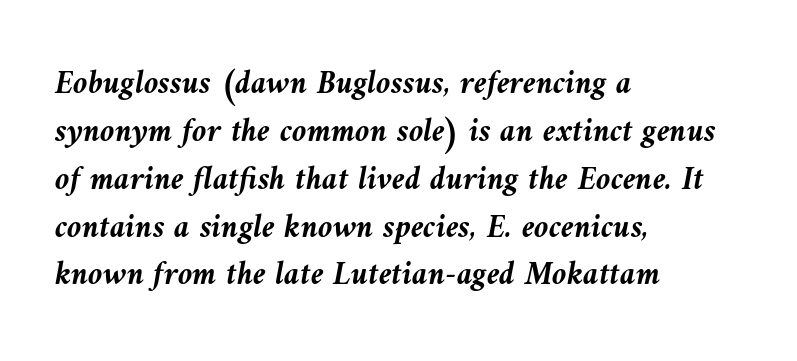
The rendering uses a bold face; every stroke is thick and dark. Here the designer chose a conventional face with non-uniform glyph widths. If you drew a line through each stem, it would be angled. Whoever set this chose a conventional vertical rhythm. The gaps between neighbouring characters are ordinary and unremarkable. The rag falls on the right side of this text block.
